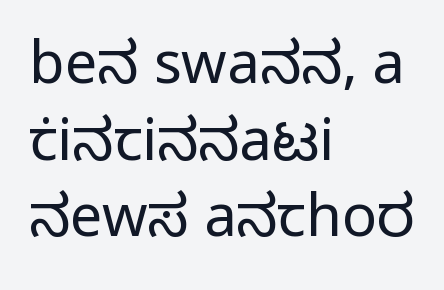
The image shows 58 px regular-weight sans-serif type, upright; set left-aligned, normal line spacing (1.32x), normal letter spacing, not underlined; low stroke contrast and a medium x-height.
